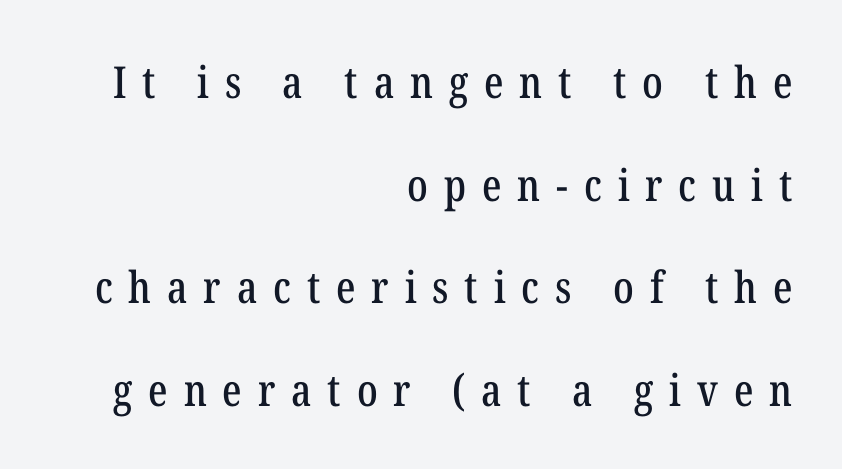
Q: Is the text italic (slanted)? A: No, it is upright.
Q: Is the typeface a serif or a sans-serif typeface? A: Serif.
Q: Is the text underlined? A: No.
Q: How is the paragraph aligned? A: Right-aligned.
Q: Is the spacing between letters normal or unusually wide? A: Unusually wide.
Q: Is the spacing between lines tight, normal or loose? A: Loose.
Q: Width (condensed, normal, or wide)? A: Condensed.
Q: Stroke contrast? A: Low.
Q: x-height? A: Medium.
Q: Monospaced? A: No.
